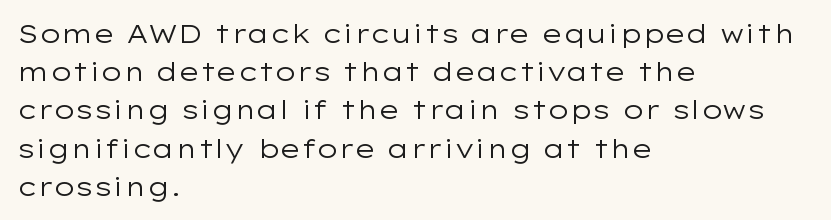
Q: Is the text bold? A: No.
Q: Is the text italic (slanted)? A: No, it is upright.
Q: Is the text underlined? A: No.
Q: How is the paragraph aligned? A: Left-aligned.
Q: Is the spacing between letters normal or unusually wide? A: Normal.
Q: Is the spacing between lines tight, normal or loose? A: Normal.
